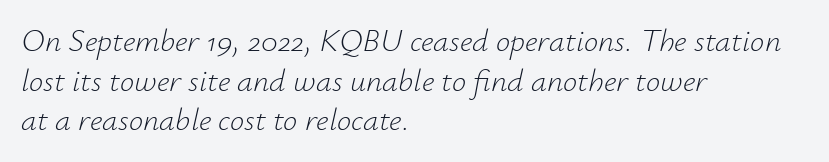
{"italic": "yes", "lean": "right", "slant_degrees": 12, "bold": "no", "weight": "light", "width": "normal", "stroke_contrast": "low", "x_height": "small", "monospaced": "no", "underline": "no", "align": "left", "line_spacing_ratio": 1.24, "letter_spacing": "normal", "letter_spacing_em": 0.0, "glyph_px": 32}
